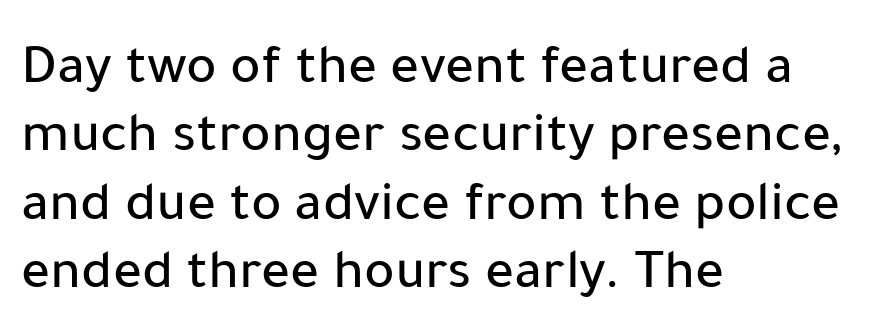
The image shows 57 px sans-serif type, upright; set left-aligned, line spacing 1.2x, normal letter spacing, not underlined; low stroke contrast and a medium x-height.
